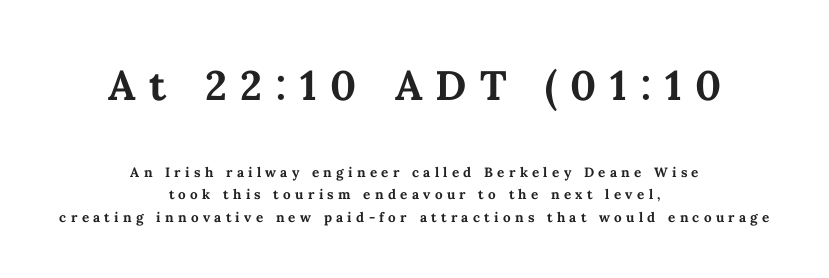
Q: Is the text bold? A: Yes.
Q: Is the text italic (slanted)? A: No, it is upright.
Q: Is the text underlined? A: No.
Q: How is the paragraph aligned? A: Centered.
Q: Is the spacing between letters normal or unusually wide? A: Unusually wide.
Q: Is the spacing between lines tight, normal or loose? A: Normal.
Q: Which block of text is set in a larger size, the first (top) or the second (bottom)? A: The first (top) one.
Q: Width (condensed, normal, or wide)? A: Normal.
Q: Stroke contrast? A: Medium.
Q: x-height? A: Medium.
Q: Monospaced? A: No.
